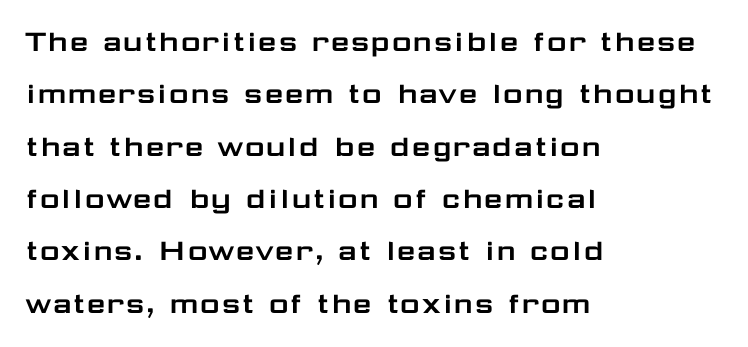
{"serif": "no", "italic": "no", "width": "wide", "stroke_contrast": "low", "x_height": "medium", "monospaced": "no", "underline": "no", "align": "left", "line_spacing": "normal", "line_spacing_ratio": 1.54, "letter_spacing": "normal", "letter_spacing_em": 0.0, "glyph_px": 34}
